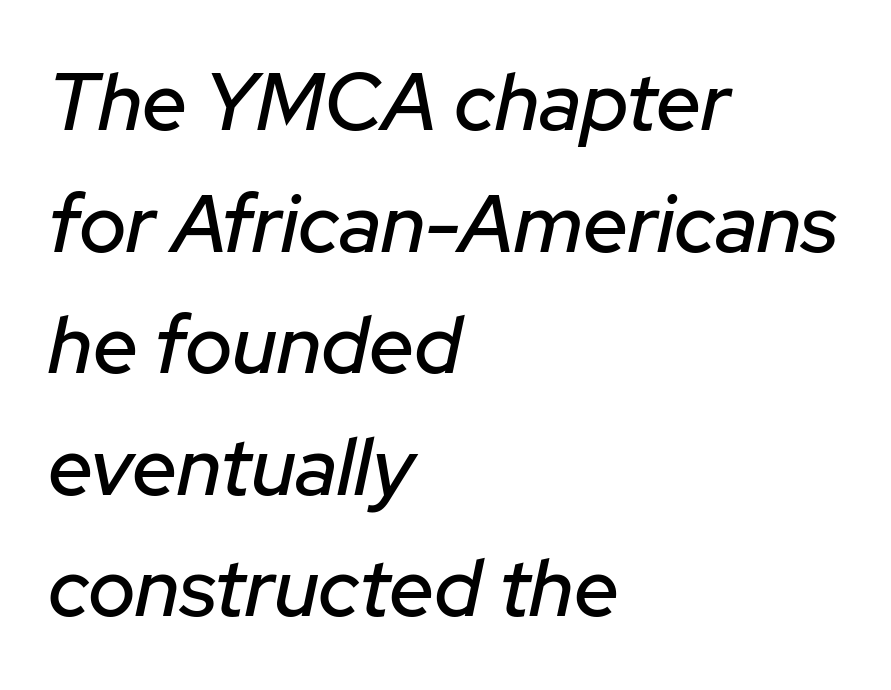
Spacing verdict: proportional, widths tailored to each character. Visually the block forms a straight wall on the left and a jagged coastline on the right. The letters sit at their default tracking, neither squeezed nor spread. Regular leading. It's the slanting kind of type.
